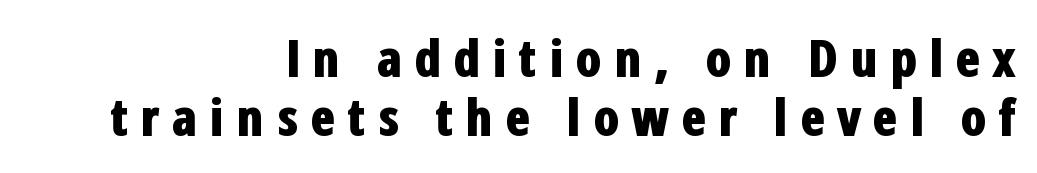
Horizontally, the lines are justified to the trailing edge only. The font is running at its bold setting. The face used here is rendered with a markedly widened letterfit. The strip under each line holds only bare page.
